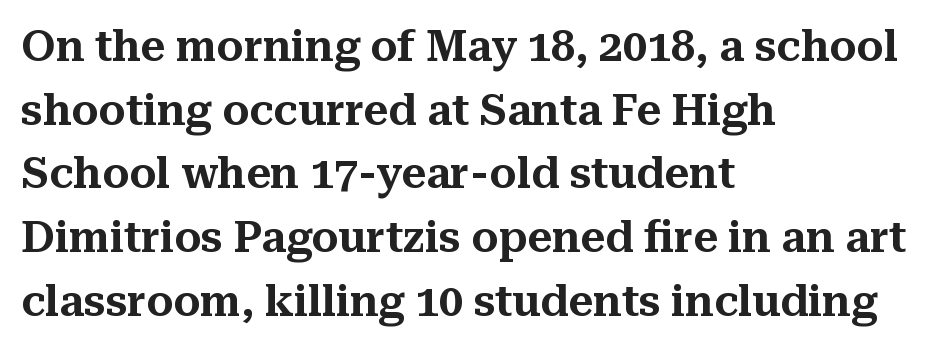
This is serif lettering, the kind often seen in printed books. No italicization has been applied; the sample stays upright. Nobody drew a line under any word here. The paragraph shown leans on its left margin.
